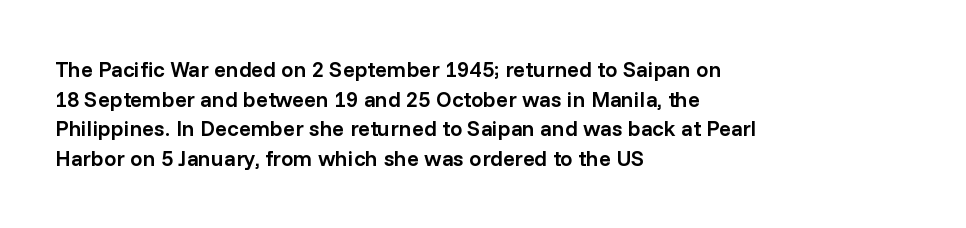
Q: Is the text bold? A: Semi-bold.
Q: Is the text italic (slanted)? A: No, it is upright.
Q: Is the text underlined? A: No.
Q: How is the paragraph aligned? A: Left-aligned.
Q: Is the spacing between letters normal or unusually wide? A: Normal.
Q: Is the spacing between lines tight, normal or loose? A: Normal.
